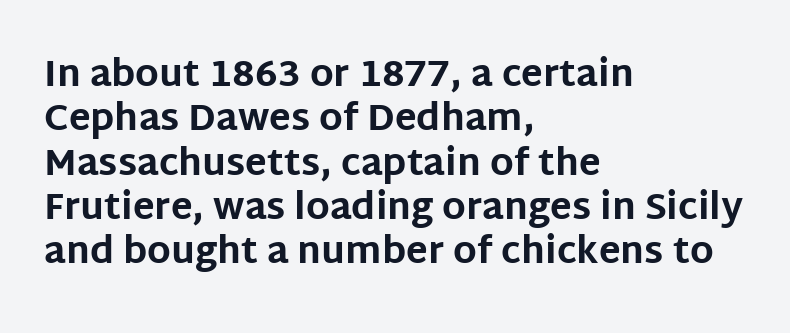
Typographic density is high because the face is bold. Does the copy run flush right? No — it runs flush left. The font family rendered here belongs to the sans-serif group. Character widths vary here, with narrow letters taking less room than wide ones. The font's upright variant was chosen for this text.
